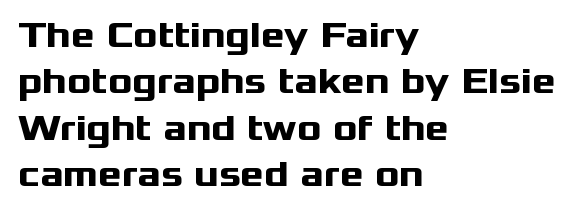
Q: Is the text bold? A: Yes.
Q: Is the text italic (slanted)? A: No, it is upright.
Q: Is the typeface a serif or a sans-serif typeface? A: Sans-serif.
Q: Is the text underlined? A: No.
Q: How is the paragraph aligned? A: Left-aligned.
Q: Is the spacing between letters normal or unusually wide? A: Normal.
Q: Is the spacing between lines tight, normal or loose? A: Normal.
Q: Width (condensed, normal, or wide)? A: Wide.
Q: Stroke contrast? A: Medium.
Q: x-height? A: Medium.
Q: Monospaced? A: No.
